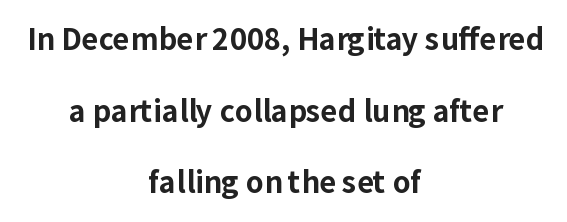
{"serif": "no", "italic": "no", "bold": "yes", "weight": "bold", "width": "normal", "stroke_contrast": "low", "x_height": "medium", "monospaced": "no", "underline": "no", "align": "center", "line_spacing": "loose", "line_spacing_ratio": 2.47, "letter_spacing": "normal", "letter_spacing_em": 0.0, "glyph_px": 29}
